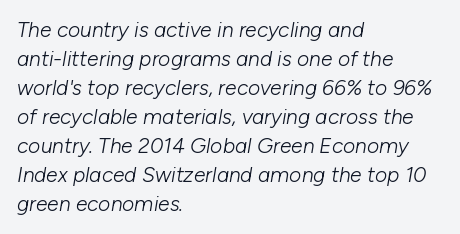
The image shows 21 px text type, italic (leaning right); set left-aligned, normal line spacing (1.38x), normal letter spacing, not underlined.
